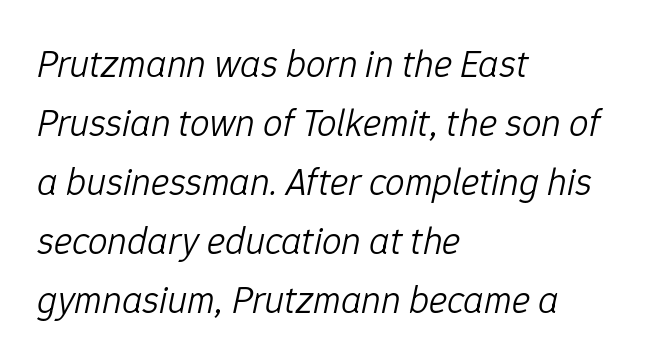
The face used here is proportionally spaced, like ordinary book or web type. The specimen reads as italic at a glance. Horizontally, the lines are justified to the leading edge only. Vertically, the passage feels balanced, rows spaced as you'd expect.
